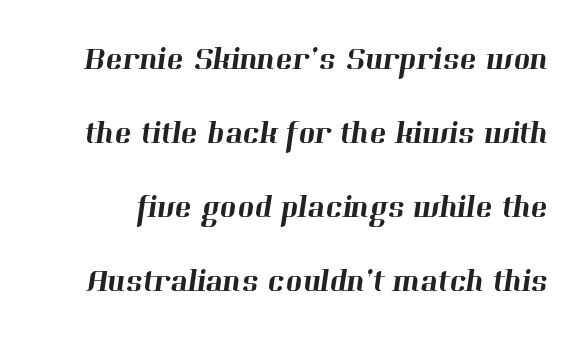
The image shows 32 px serif type; set loose line spacing (2.31x), normal letter spacing, not underlined; high stroke contrast and a medium x-height.
